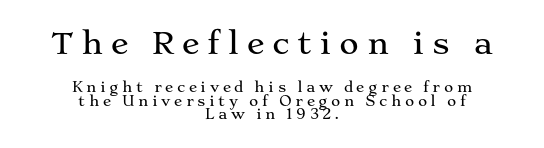
{"serif": "yes", "italic": "no", "width": "wide", "stroke_contrast": "medium", "x_height": "medium", "monospaced": "no", "underline": "no", "align": "center", "line_spacing": "tight", "line_spacing_ratio": 0.99, "letter_spacing": "wide", "letter_spacing_em": 0.25, "larger_block": "first", "size_ratio": 2.14, "glyph_px": 30}
